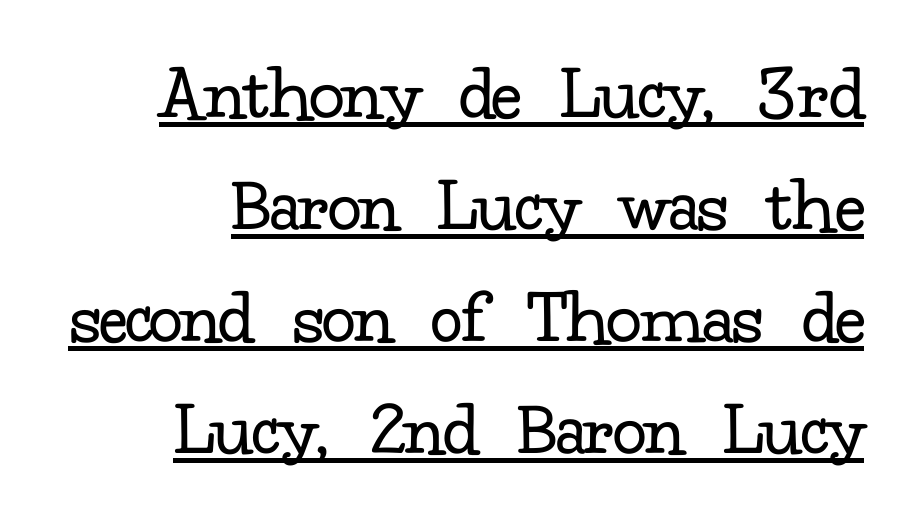
{"serif": "yes", "italic": "no", "bold": "no", "weight": "regular", "width": "normal", "stroke_contrast": "low", "x_height": "small", "monospaced": "no", "underline": "yes", "line_spacing": "normal", "line_spacing_ratio": 1.4, "letter_spacing": "normal", "letter_spacing_em": 0.0, "glyph_px": 80}
